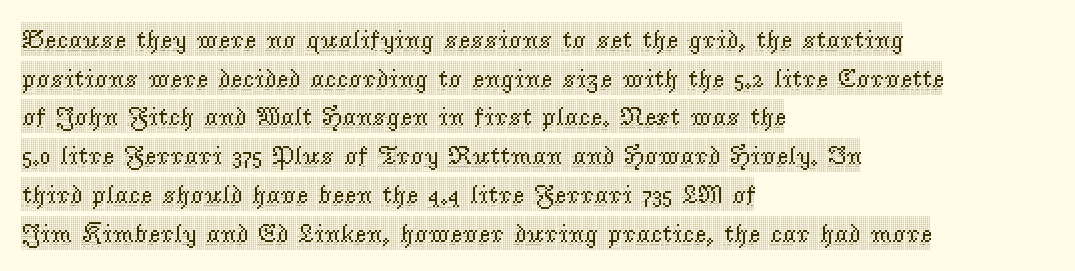
{"italic": "no", "underline": "no", "align": "left", "line_spacing": "normal", "line_spacing_ratio": 1.49, "letter_spacing": "normal", "letter_spacing_em": 0.0, "glyph_px": 26}
